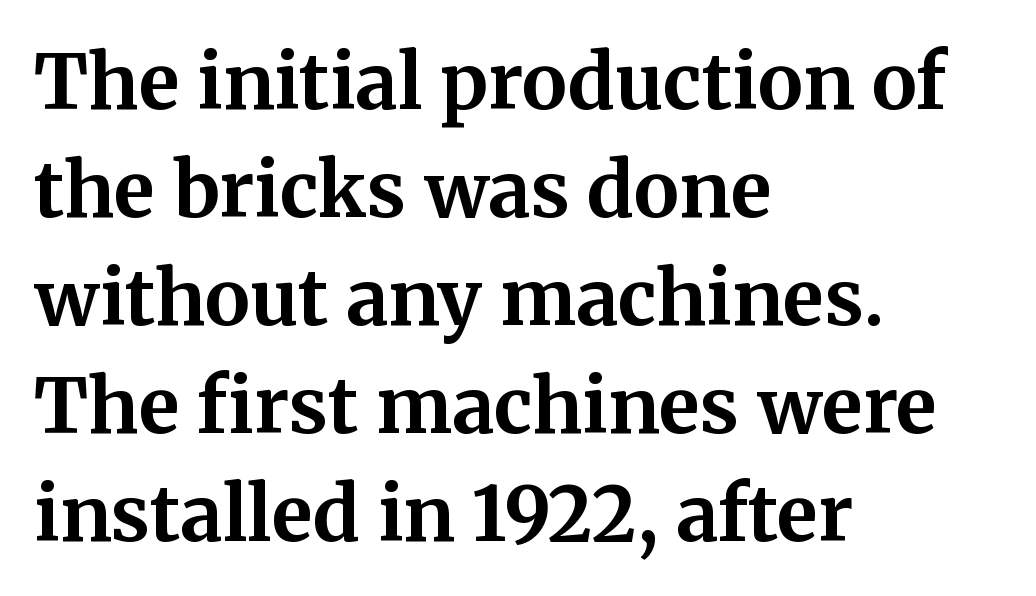
Q: Is the text bold? A: Yes.
Q: Is the text italic (slanted)? A: No, it is upright.
Q: Is the typeface a serif or a sans-serif typeface? A: Serif.
Q: Is the text underlined? A: No.
Q: How is the paragraph aligned? A: Left-aligned.
Q: Is the spacing between letters normal or unusually wide? A: Normal.
Q: Is the spacing between lines tight, normal or loose? A: Normal.
Q: Width (condensed, normal, or wide)? A: Normal.
Q: Stroke contrast? A: Medium.
Q: x-height? A: Medium.
Q: Monospaced? A: No.
